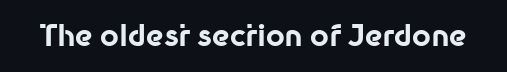
{"serif": "no", "italic": "no", "bold": "yes", "weight": "bold", "width": "normal", "stroke_contrast": "low", "x_height": "medium", "monospaced": "no", "underline": "no", "letter_spacing": "normal", "letter_spacing_em": 0.0, "glyph_px": 29}
